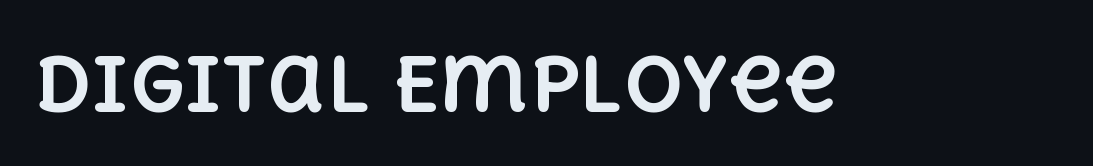
{"italic": "no", "bold": "yes", "weight": "bold", "width": "normal", "x_height": "large", "monospaced": "no", "underline": "no", "letter_spacing": "normal", "letter_spacing_em": 0.0, "glyph_px": 74}
